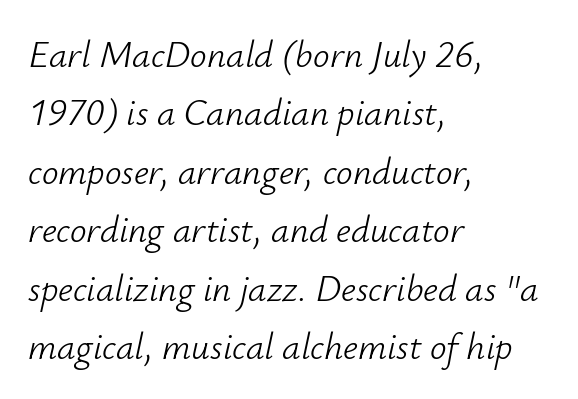
Q: Is the text bold? A: No.
Q: Is the text italic (slanted)? A: Yes, it leans right by about 12 degrees.
Q: Is the text underlined? A: No.
Q: How is the paragraph aligned? A: Left-aligned.
Q: Is the spacing between letters normal or unusually wide? A: Normal.
Q: Is the spacing between lines tight, normal or loose? A: Normal.
Q: Width (condensed, normal, or wide)? A: Normal.
Q: Stroke contrast? A: Low.
Q: x-height? A: Small.
Q: Monospaced? A: No.
